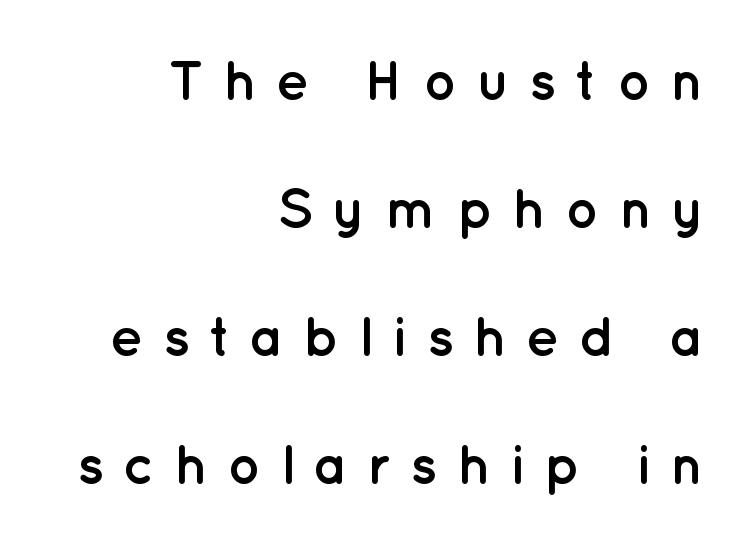
{"serif": "no", "italic": "no", "bold": "yes", "weight": "semibold", "width": "normal", "stroke_contrast": "low", "x_height": "medium", "monospaced": "no", "underline": "no", "align": "right", "line_spacing": "loose", "line_spacing_ratio": 2.33, "letter_spacing": "wide", "letter_spacing_em": 0.35, "glyph_px": 55}
